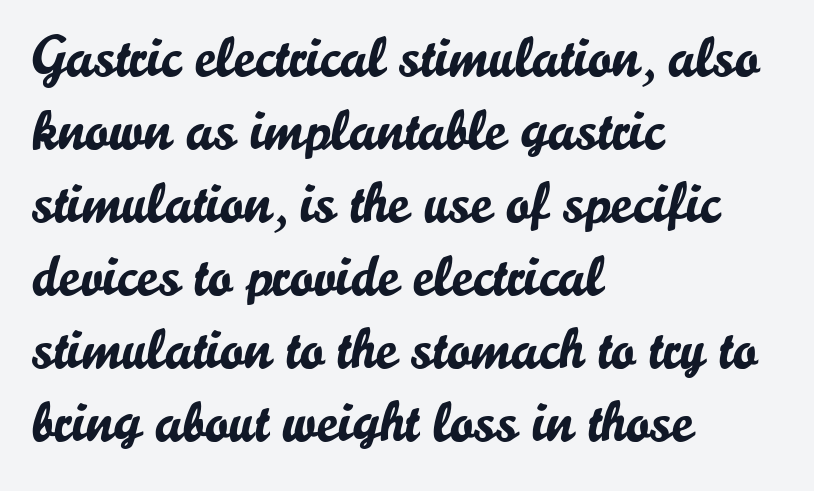
The image shows 58 px sans-serif type; set left-aligned, normal line spacing (1.26x), normal letter spacing, not underlined; low stroke contrast and a small x-height.
